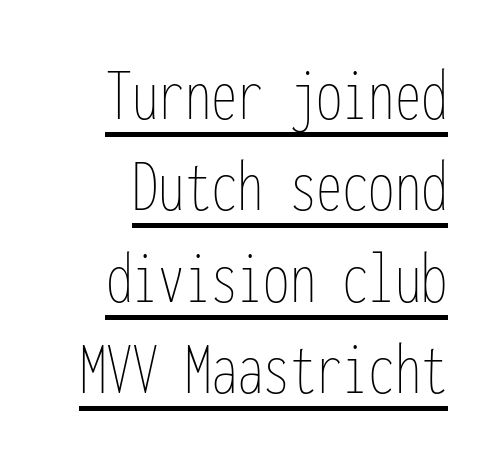
Words appear dense and cohesive because spacing is normal. Looks like someone drew a line under every word here. Every character sits straight up, as roman type does. Note the uniform advance width — an 'i' takes as much space as an 'm'. Unbolded letterforms with no extra heft.
